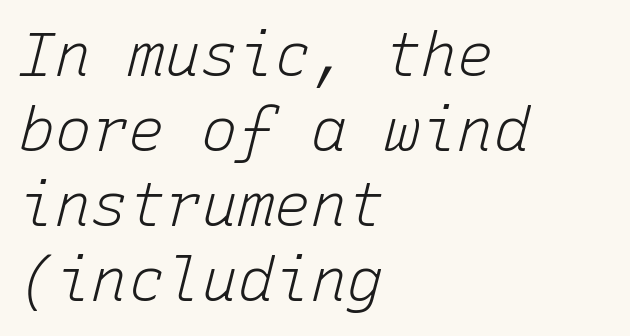
When letters slant like this, we call the style italic. Nothing unusual about the tracking: characters are spaced as the font intends. This is not heavy type; no bold has been used. In CSS terms this would be text-align: left. Check the space under the baseline: it is left empty. A typesetter would call this monospace, since all characters share one set width.
